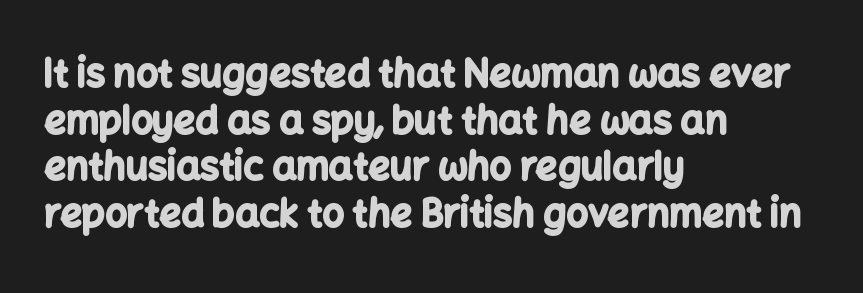
Q: Is the text bold? A: Yes.
Q: Is the text italic (slanted)? A: No, it is upright.
Q: Is the typeface a serif or a sans-serif typeface? A: Sans-serif.
Q: Is the text underlined? A: No.
Q: How is the paragraph aligned? A: Left-aligned.
Q: Is the spacing between letters normal or unusually wide? A: Normal.
Q: Width (condensed, normal, or wide)? A: Normal.
Q: Stroke contrast? A: Low.
Q: x-height? A: Medium.
Q: Monospaced? A: No.
